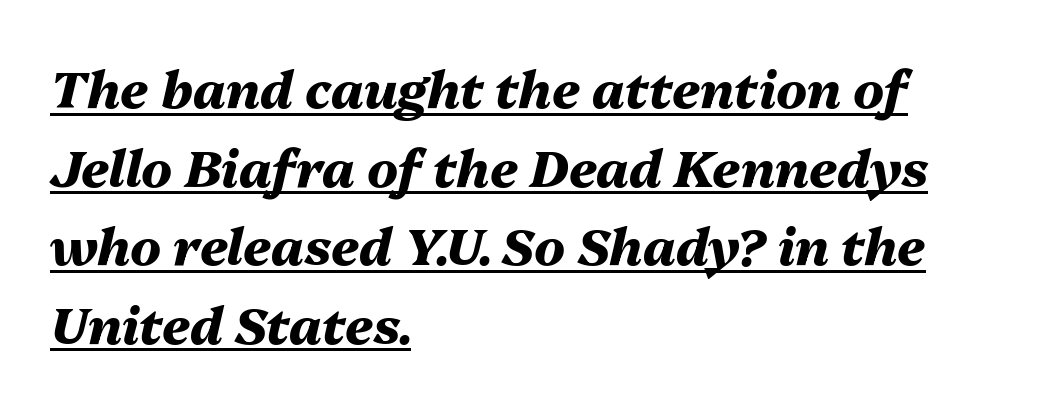
The image shows 51 px heavy type, italic (leaning right); set left-aligned, normal line spacing (1.54x), normal letter spacing, underlined; medium stroke contrast and a medium x-height.
